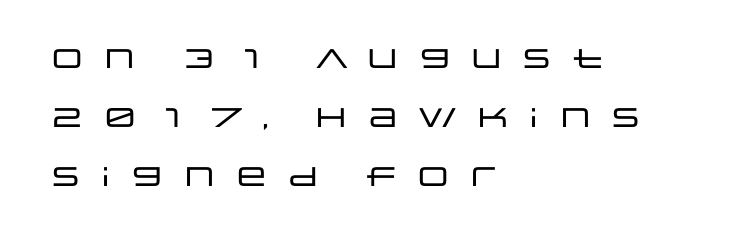
{"italic": "no", "underline": "no", "align": "left", "line_spacing": "loose", "line_spacing_ratio": 2.19, "letter_spacing": "wide", "letter_spacing_em": 0.41, "glyph_px": 27}
